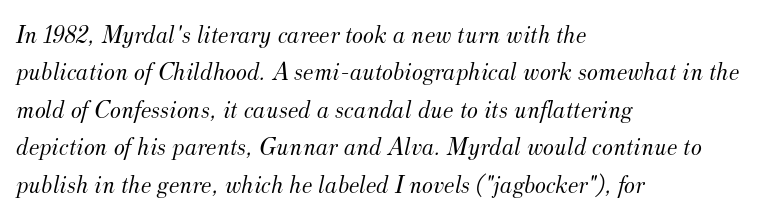
Regular leading. The passage is arranged the way most books set body copy — flush left. The passage shown leans; its letterforms are oblique. On a weight scale, this lands at 450 or below. Honestly, there is no underline to notice here at all.
